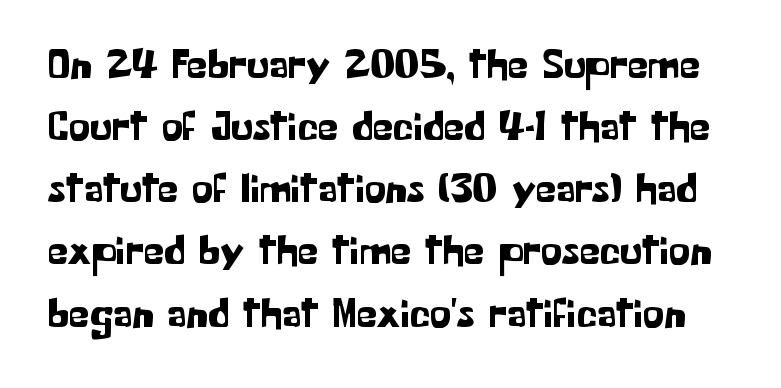
This is roman type, the default non-slanted kind. Look at the bottom of the vertical strokes: they stop flat, with no serifs. The space between consecutive lines is moderate. A typesetter would call this proportional, since set widths differ per character. Rule under the text: the space is simply empty.
